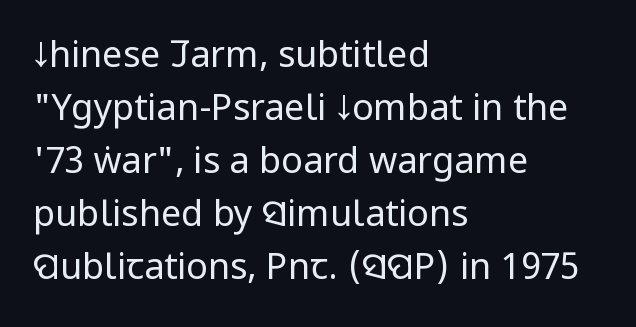
Typographically, this falls in the sans-serif category. Leading matches the norm, producing a regular column. You could not count columns in this text — the font is proportionally spaced. Tracking here is standard; glyphs follow each other at the usual distance.
